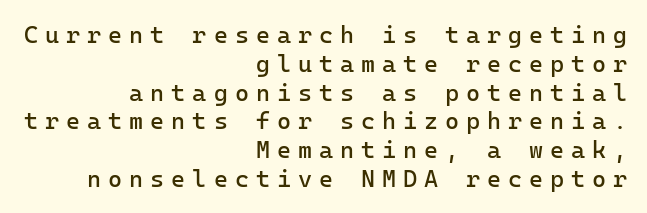
Q: Is the text bold? A: No.
Q: Is the text italic (slanted)? A: No, it is upright.
Q: Is the text underlined? A: No.
Q: How is the paragraph aligned? A: Right-aligned.
Q: Is the spacing between letters normal or unusually wide? A: Unusually wide.
